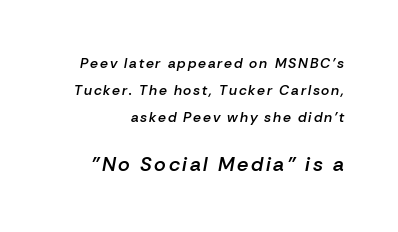
Q: Is the text bold? A: Semi-bold.
Q: Is the text italic (slanted)? A: Yes, it leans right by about 10 degrees.
Q: Is the text underlined? A: No.
Q: Is the spacing between lines tight, normal or loose? A: Loose.
Q: Which block of text is set in a larger size, the first (top) or the second (bottom)? A: The second (bottom) one.
